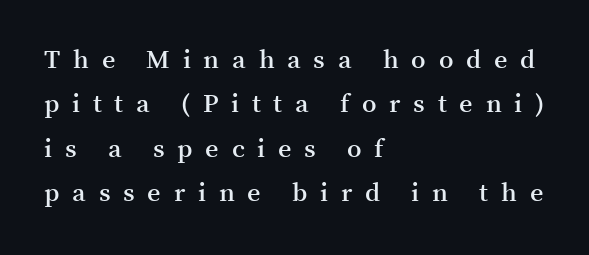
The image shows 26 px text type, upright; set left-aligned, line spacing 1.71x, unusually wide letter spacing (+0.49 em), not underlined.
